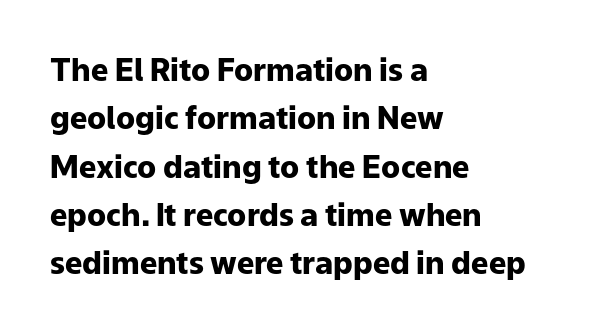
Q: Is the text bold? A: Yes.
Q: Is the text italic (slanted)? A: No, it is upright.
Q: Is the typeface a serif or a sans-serif typeface? A: Sans-serif.
Q: Is the text underlined? A: No.
Q: How is the paragraph aligned? A: Left-aligned.
Q: Is the spacing between letters normal or unusually wide? A: Normal.
Q: Is the spacing between lines tight, normal or loose? A: Normal.
Q: Width (condensed, normal, or wide)? A: Normal.
Q: Stroke contrast? A: Low.
Q: x-height? A: Medium.
Q: Monospaced? A: No.
